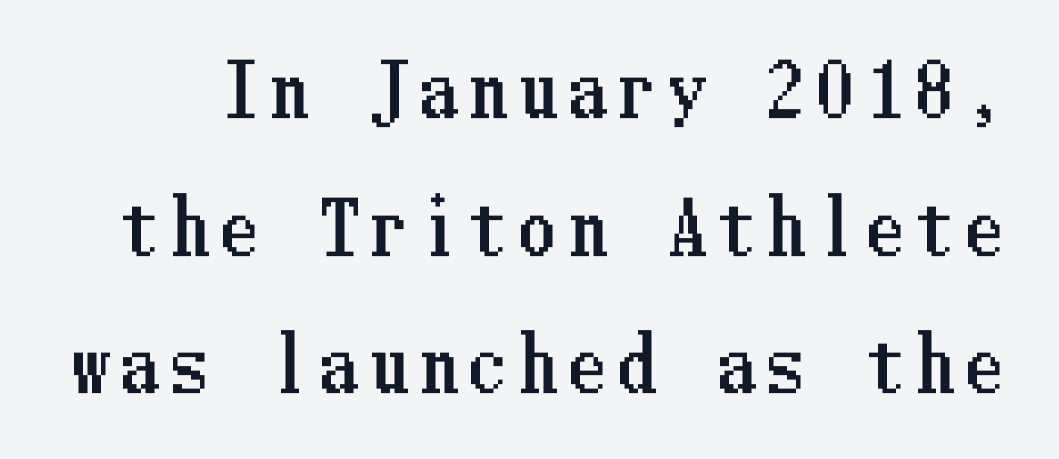
Q: Is the text italic (slanted)? A: No, it is upright.
Q: Is the text underlined? A: No.
Q: Is the spacing between lines tight, normal or loose? A: Loose.
Q: Width (condensed, normal, or wide)? A: Condensed.
Q: Stroke contrast? A: Low.
Q: x-height? A: Medium.
